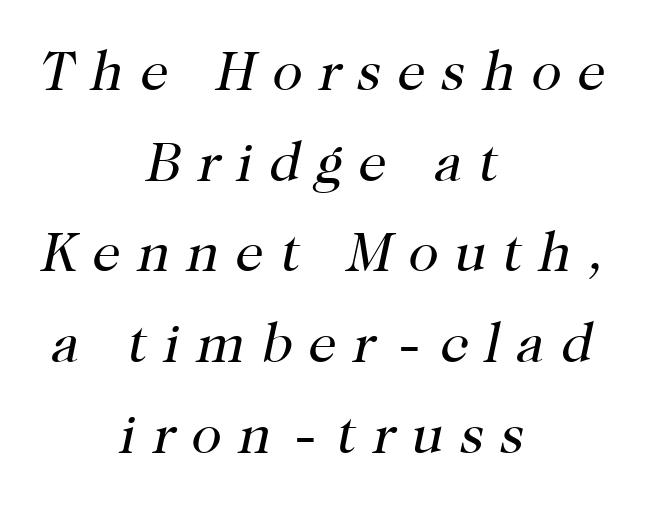
The image shows 56 px regular-weight serif type, italic (leaning right); set centered, normal line spacing (1.62x), unusually wide letter spacing (+0.29 em), not underlined; high stroke contrast and a medium x-height.
